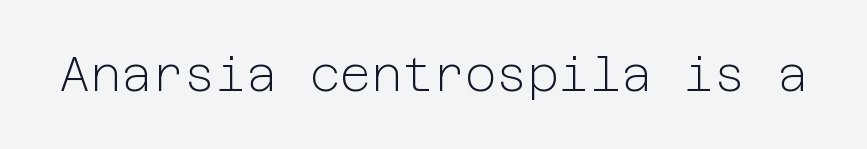
Q: Is the text bold? A: No.
Q: Is the text italic (slanted)? A: No, it is upright.
Q: Is the typeface a serif or a sans-serif typeface? A: Sans-serif.
Q: Is the text underlined? A: No.
Q: Is the spacing between letters normal or unusually wide? A: Normal.
Q: Width (condensed, normal, or wide)? A: Normal.
Q: Stroke contrast? A: Low.
Q: x-height? A: Medium.
